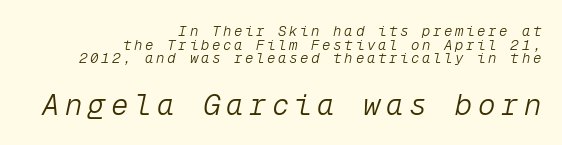
Regarding leading, the lines here are crowded together. Every row of glyphs terminates at an identical x-position on the right. Would a proofreader flag this as italicized? Yes. Letters have the restrained weight of plain body copy at most.
